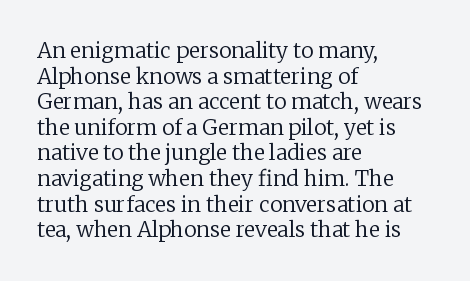
Does extra space separate the letters? No, they use regular spacing. The passage is arranged the way most books set body copy — flush left. The area under the type is left untouched. The face looks like a standard text weight, possibly lighter. Notice how the stems are strictly vertical — no italics here.
